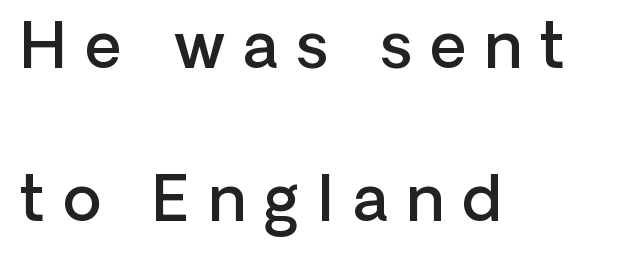
The image shows 63 px semibold sans-serif type, upright; set left-aligned, loose line spacing (2.43x), unusually wide letter spacing (+0.29 em), not underlined; low stroke contrast and a medium x-height.
